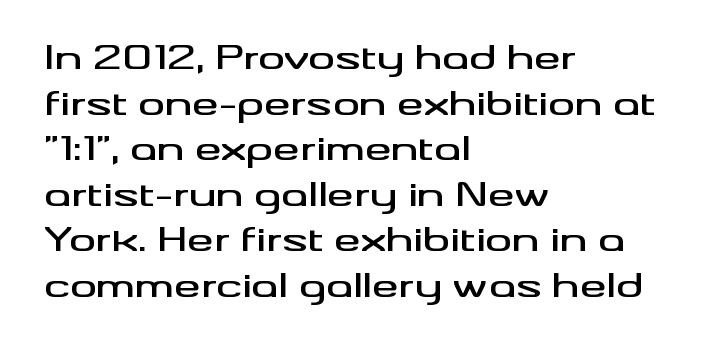
Q: Is the text italic (slanted)? A: No, it is upright.
Q: Is the typeface a serif or a sans-serif typeface? A: Sans-serif.
Q: Is the text underlined? A: No.
Q: How is the paragraph aligned? A: Left-aligned.
Q: Is the spacing between letters normal or unusually wide? A: Normal.
Q: Is the spacing between lines tight, normal or loose? A: Normal.
Q: Width (condensed, normal, or wide)? A: Wide.
Q: Stroke contrast? A: Medium.
Q: x-height? A: Small.
Q: Monospaced? A: No.
